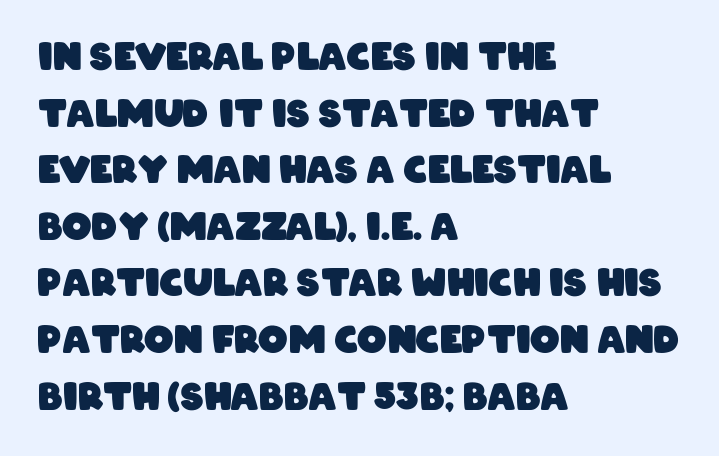
Does the type have serifs? No, each stem ends abruptly. The line-height multiplier appears to be the usual default. Is this a fixed-width face? No — the glyphs have proportional, varying widths. Heft: maximum for text — a bold. The strip under each line holds only bare page.
